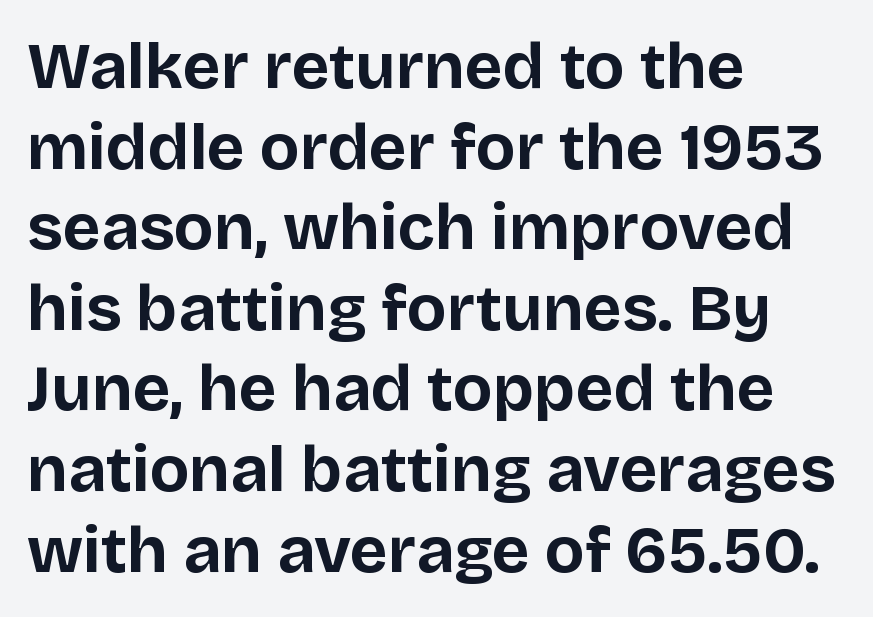
The image shows 65 px bold sans-serif type, upright; set left-aligned, line spacing 1.24x, normal letter spacing, not underlined; low stroke contrast and a large x-height.
